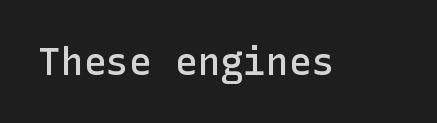
{"serif": "no", "italic": "no", "bold": "semi", "weight": "semibold", "width": "normal", "stroke_contrast": "low", "x_height": "medium", "underline": "no", "letter_spacing": "normal", "letter_spacing_em": 0.0, "glyph_px": 38}
